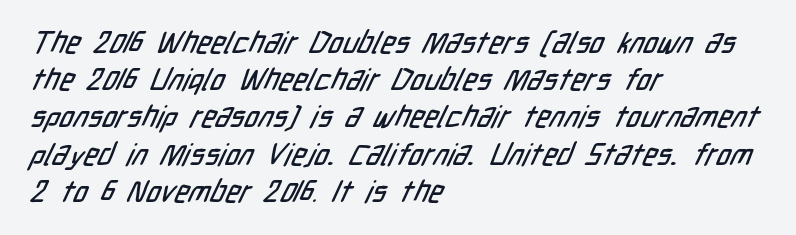
I'd call this a sans setting — the letters go barefoot. A bare baseline throughout the passage. Nobody touched the tracking dial on this one. Character widths vary here, with narrow letters taking less room than wide ones.
